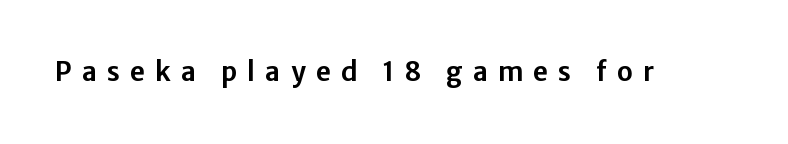
The image shows 26 px text type, upright; set unusually wide letter spacing (+0.39 em), not underlined.
